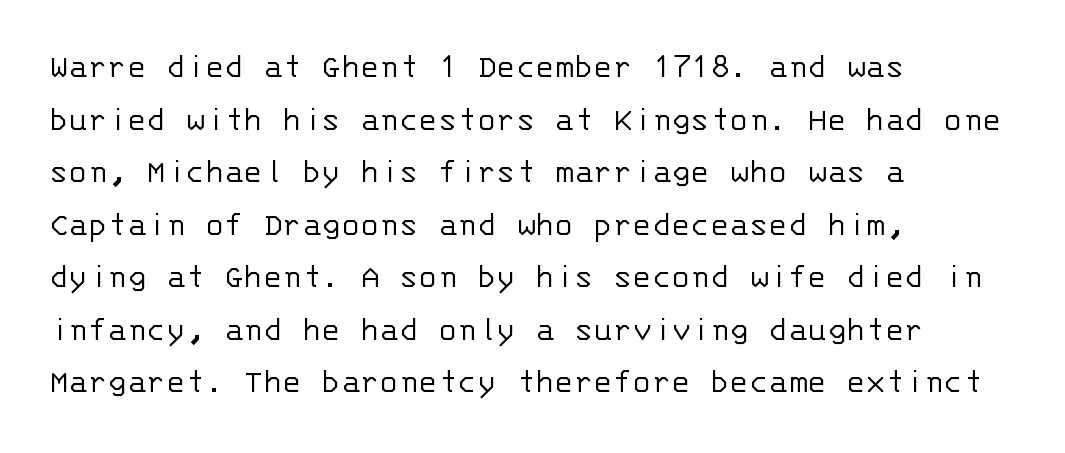
The image shows 36 px light sans-serif type, upright, monospaced; set left-aligned, normal line spacing (1.46x), normal letter spacing, not underlined; low stroke contrast and a large x-height.
